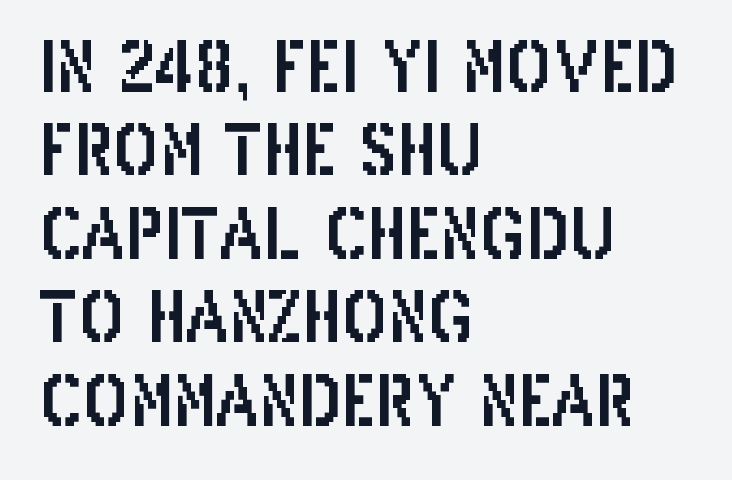
{"serif": "no", "italic": "no", "width": "condensed", "stroke_contrast": "low", "x_height": "large", "monospaced": "no", "underline": "no", "align": "left", "line_spacing_ratio": 1.21, "letter_spacing": "normal", "letter_spacing_em": 0.0, "glyph_px": 69}
